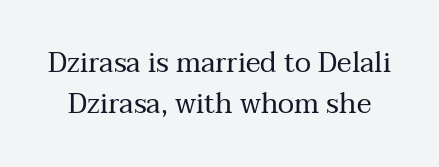
Each letter's strokes conclude with small projecting serifs. Any mark beneath the type? The region is blank. Students, note that the glyphs here touch the page at normal intervals. Spacing verdict: proportional, widths tailored to each character. These lines were composed using upright roman letters. The characters are drawn with everyday or finer stroke widths.
